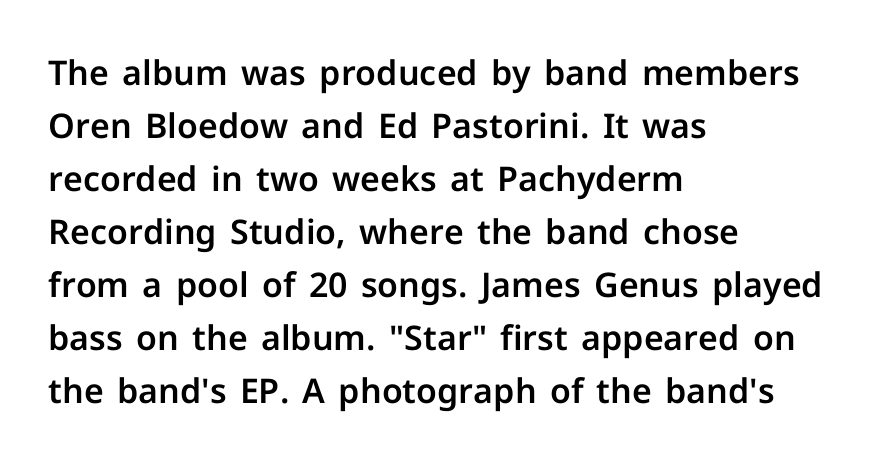
The letters stand upright; this is a roman face. Underlining? Definitely not there. Typographically, this falls in the sans-serif category. How would I describe the line gaps? Plain and ordinary. Nothing unusual about the tracking: characters are spaced as the font intends.
